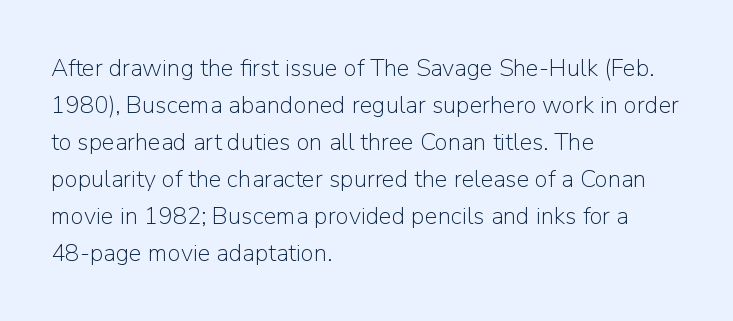
The image shows 24 px text type, upright; set left-aligned, normal line spacing (1.54x), normal letter spacing, not underlined.
